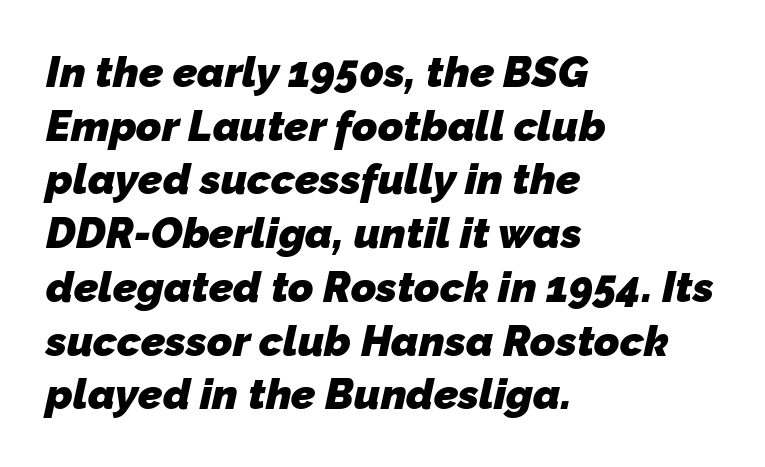
The image shows 43 px heavy sans-serif type; set left-aligned, normal line spacing (1.25x), normal letter spacing, not underlined; low stroke contrast and a medium x-height.
